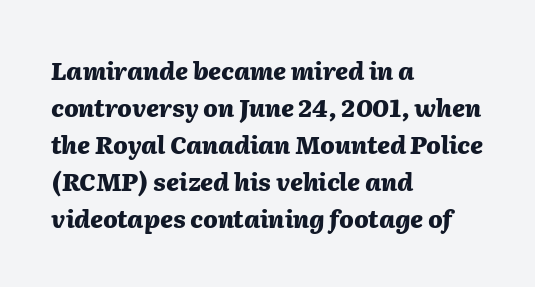
Q: Is the text bold? A: Yes.
Q: Is the text italic (slanted)? A: Yes, it leans right by about 2 degrees.
Q: Is the text underlined? A: No.
Q: How is the paragraph aligned? A: Left-aligned.
Q: Is the spacing between letters normal or unusually wide? A: Normal.
Q: Is the spacing between lines tight, normal or loose? A: Normal.
